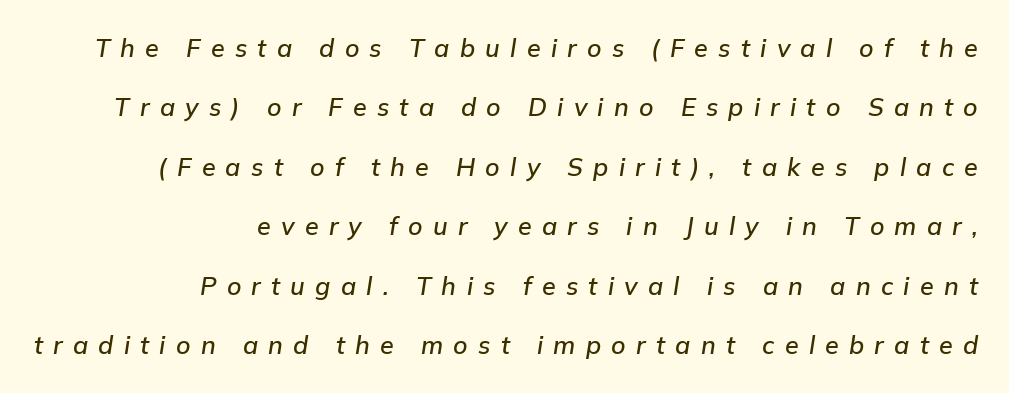
{"italic": "yes", "lean": "right", "slant_degrees": 9, "underline": "no", "align": "right", "line_spacing": "loose", "line_spacing_ratio": 2.38, "letter_spacing": "wide", "letter_spacing_em": 0.41, "glyph_px": 25}
